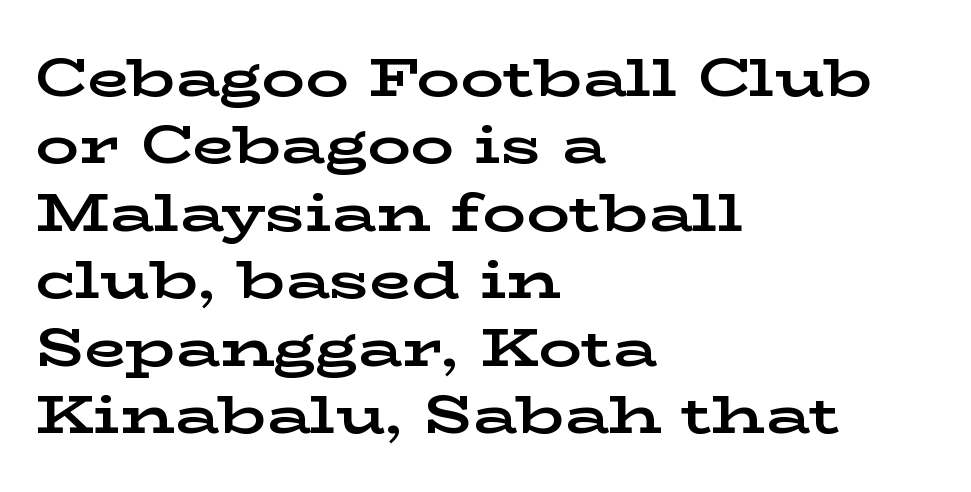
Q: Is the text bold? A: Yes.
Q: Is the text italic (slanted)? A: No, it is upright.
Q: Is the typeface a serif or a sans-serif typeface? A: Serif.
Q: Is the text underlined? A: No.
Q: How is the paragraph aligned? A: Left-aligned.
Q: Is the spacing between letters normal or unusually wide? A: Normal.
Q: Is the spacing between lines tight, normal or loose? A: Normal.
Q: Width (condensed, normal, or wide)? A: Wide.
Q: Stroke contrast? A: Low.
Q: x-height? A: Medium.
Q: Monospaced? A: No.
